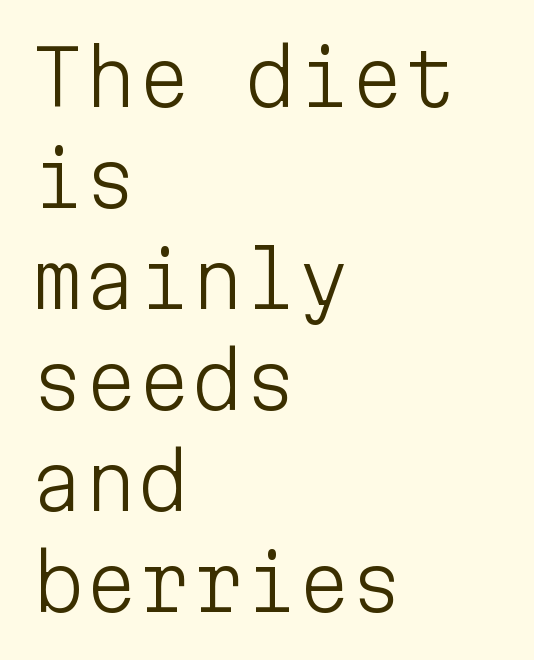
Q: Is the text bold? A: No.
Q: Is the text italic (slanted)? A: No, it is upright.
Q: Is the typeface a serif or a sans-serif typeface? A: Sans-serif.
Q: Is the text underlined? A: No.
Q: How is the paragraph aligned? A: Left-aligned.
Q: Is the spacing between letters normal or unusually wide? A: Normal.
Q: Is the spacing between lines tight, normal or loose? A: Normal.
Q: Width (condensed, normal, or wide)? A: Normal.
Q: Stroke contrast? A: Low.
Q: x-height? A: Medium.
Q: Monospaced? A: Yes.
